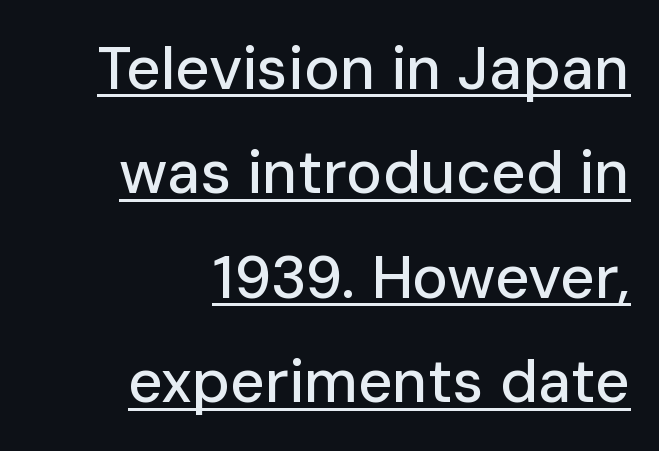
Check the space under the baseline: a stroke is drawn there. Glyph-to-glyph distance matches everyday printed text. Proportional: the letters do not fall into vertical columns. This is sans-serif lettering, the kind often seen on screens and signage. All the whitespace from short lines collects on the left. The letters stand upright; this is a roman face.
